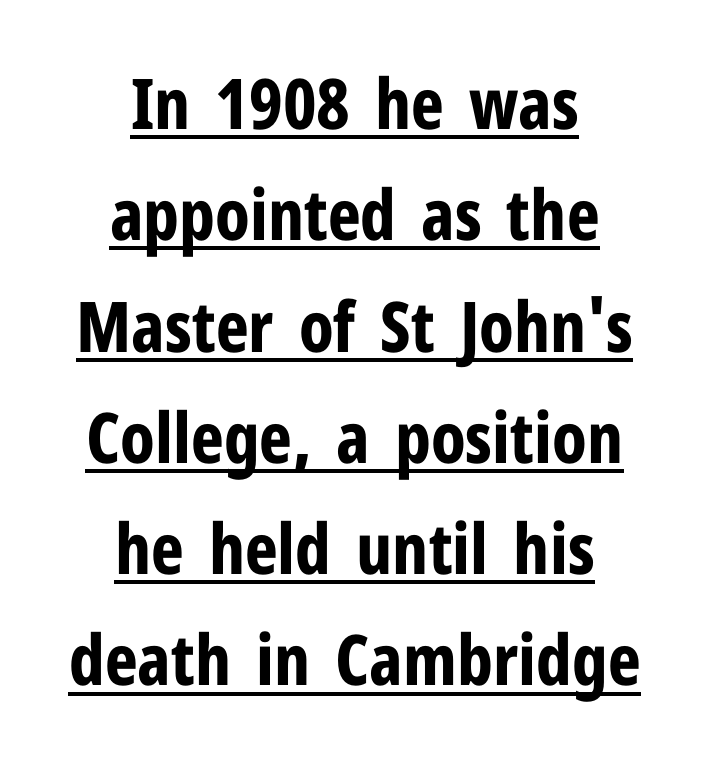
The image shows 70 px bold, condensed sans-serif type, upright; set centered, normal line spacing (1.59x), normal letter spacing, underlined; low stroke contrast and a medium x-height.
